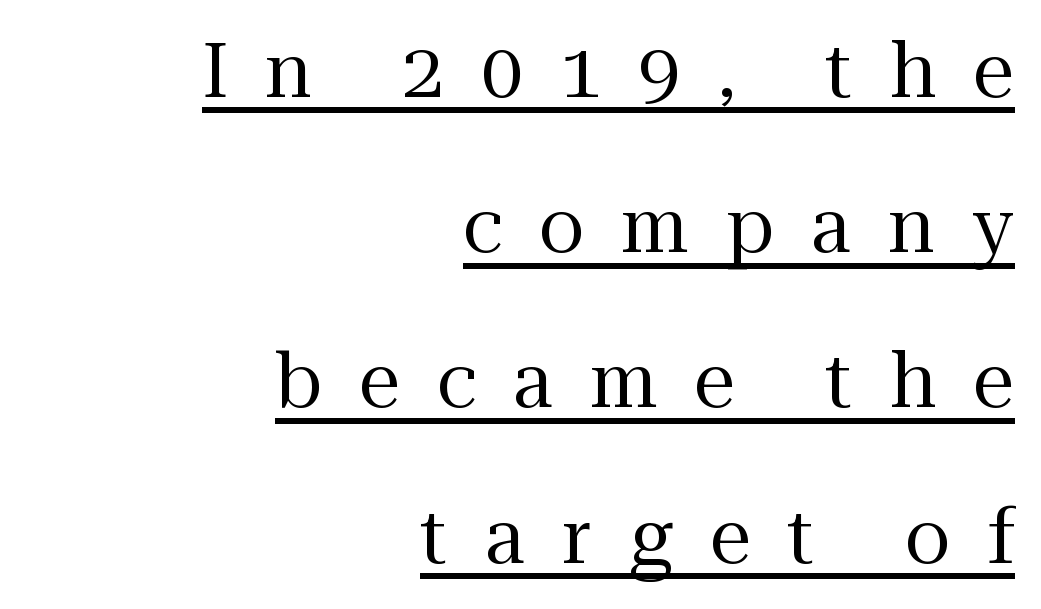
The glyphs are accompanied by a horizontal stroke just below them. Each letter keeps its own natural width here, so spacing adapts to shape. This is the regular roman posture of the typeface. The rendering anchors every line to the right-hand side.
